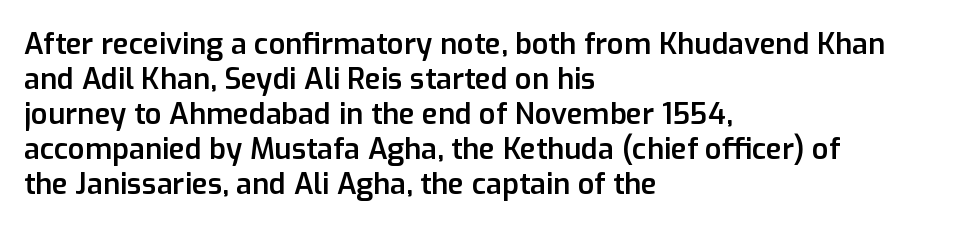
The image shows 29 px semibold sans-serif type, upright; set left-aligned, line spacing 1.21x, normal letter spacing, not underlined; low stroke contrast and a medium x-height.
